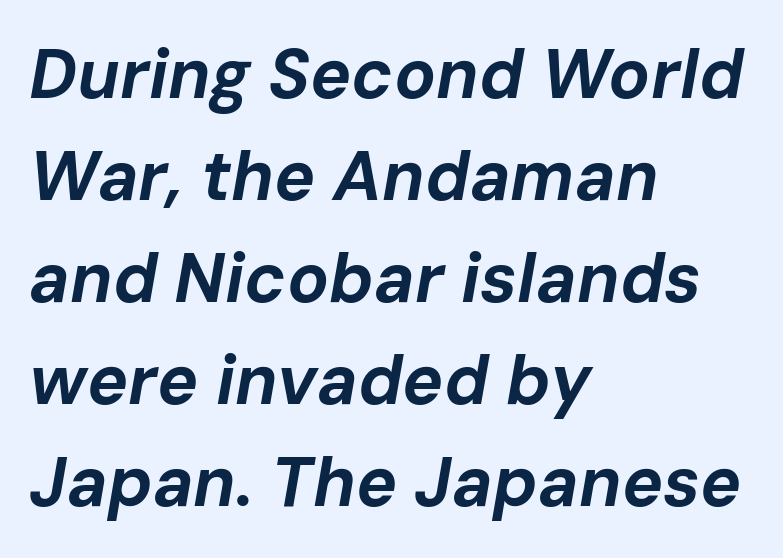
{"italic": "yes", "lean": "right", "slant_degrees": 10, "bold": "yes", "weight": "bold", "width": "normal", "stroke_contrast": "low", "x_height": "medium", "monospaced": "no", "underline": "no", "align": "left", "line_spacing": "normal", "line_spacing_ratio": 1.48, "letter_spacing": "normal", "letter_spacing_em": 0.0, "glyph_px": 69}
